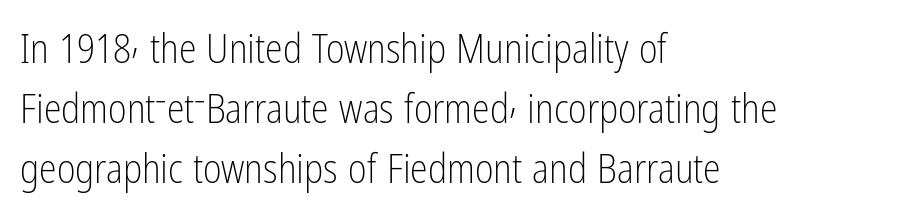
The rendering uses natural spacing where letterforms have individual widths. Designer's note — italics off, roman on. Every row of glyphs begins at an identical x-position on the left. Rule under the text: the space is simply empty. The strokes carry an ordinary text weight at most.
